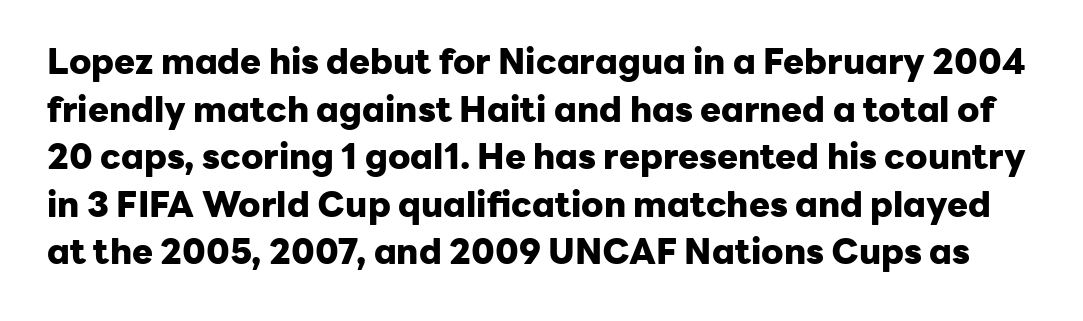
The image shows 35 px heavy sans-serif type, upright; set normal line spacing (1.36x), normal letter spacing, not underlined; low stroke contrast and a medium x-height.
